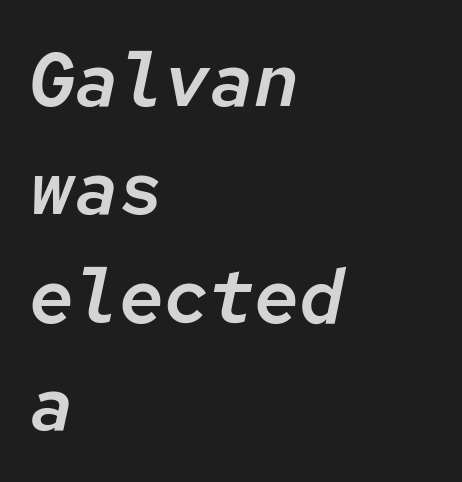
{"italic": "yes", "lean": "right", "slant_degrees": 12, "width": "normal", "stroke_contrast": "low", "x_height": "medium", "monospaced": "yes", "underline": "no", "align": "left", "line_spacing": "normal", "line_spacing_ratio": 1.44, "letter_spacing": "normal", "letter_spacing_em": 0.0, "glyph_px": 75}
